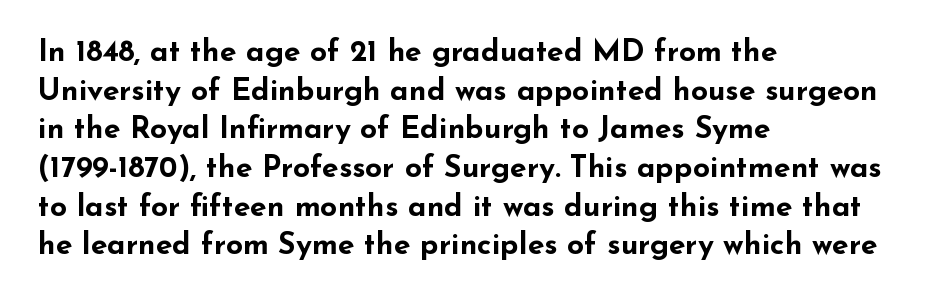
Q: Is the text bold? A: Yes.
Q: Is the text italic (slanted)? A: No, it is upright.
Q: Is the typeface a serif or a sans-serif typeface? A: Sans-serif.
Q: Is the text underlined? A: No.
Q: How is the paragraph aligned? A: Left-aligned.
Q: Is the spacing between letters normal or unusually wide? A: Normal.
Q: Is the spacing between lines tight, normal or loose? A: Normal.
Q: Width (condensed, normal, or wide)? A: Wide.
Q: Stroke contrast? A: Low.
Q: x-height? A: Small.
Q: Monospaced? A: No.
